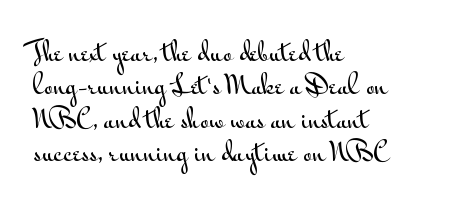
The image shows 25 px text type; set left-aligned, normal line spacing (1.34x), normal letter spacing, not underlined.
